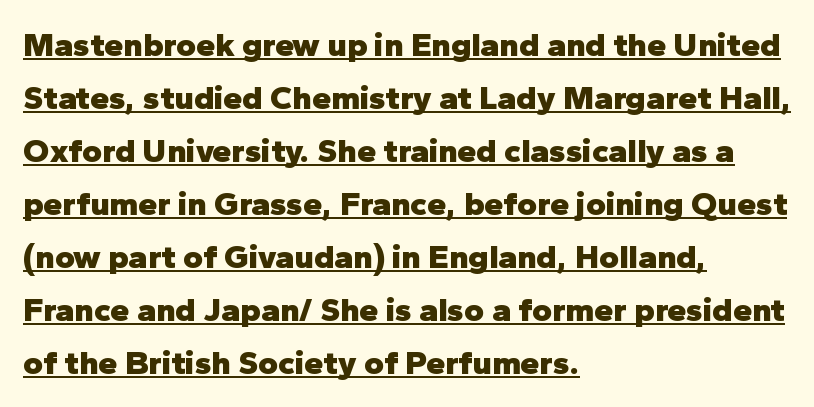
The image shows 34 px heavy sans-serif type, upright; set left-aligned, normal line spacing (1.56x), normal letter spacing, underlined; low stroke contrast and a medium x-height.
